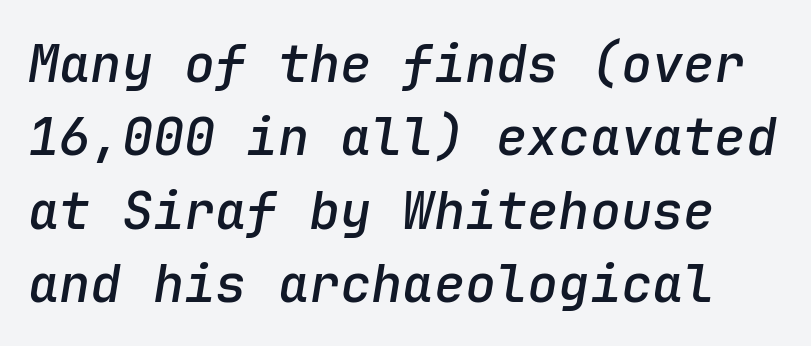
Normally led — the rows are evenly, conventionally spaced. The face used here is rendered with its standard letterfit. What weight is shown? A semibold, between regular and bold. Think of a typewriter: that constant character pitch is what you see here. Check under the words: just untouched page.
